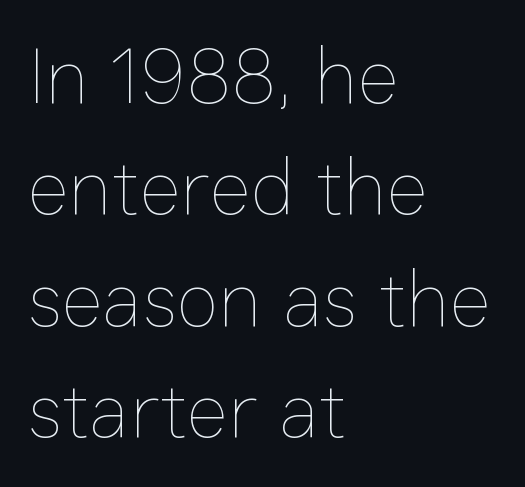
Q: Is the text bold? A: No.
Q: Is the text italic (slanted)? A: No, it is upright.
Q: Is the text underlined? A: No.
Q: How is the paragraph aligned? A: Left-aligned.
Q: Is the spacing between letters normal or unusually wide? A: Normal.
Q: Is the spacing between lines tight, normal or loose? A: Normal.
Q: Width (condensed, normal, or wide)? A: Normal.
Q: Stroke contrast? A: Low.
Q: x-height? A: Medium.
Q: Monospaced? A: No.
